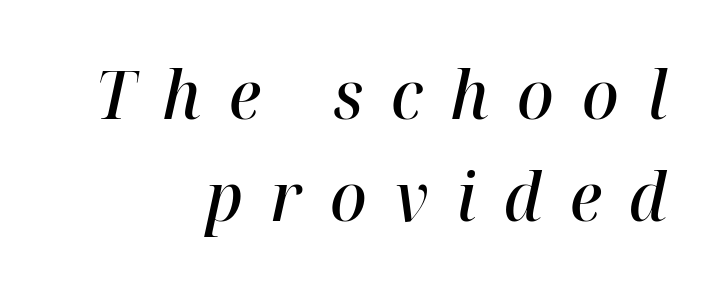
The image shows 68 px semibold type, italic (leaning right); set right-aligned, normal line spacing (1.5x), unusually wide letter spacing (+0.41 em), not underlined; high stroke contrast and a medium x-height.
